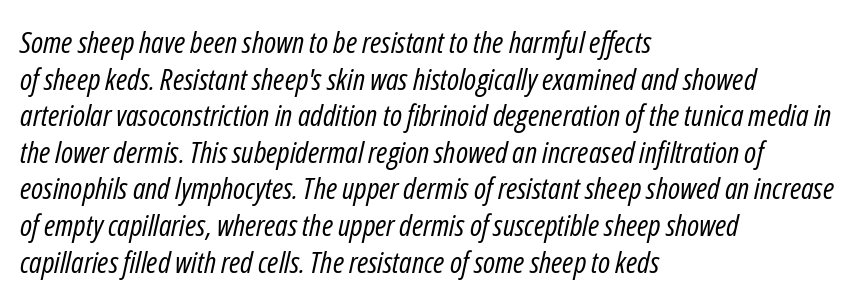
The image shows 30 px regular-weight, condensed type, italic (leaning right); set left-aligned, line spacing 1.22x, normal letter spacing, not underlined; low stroke contrast and a medium x-height.
